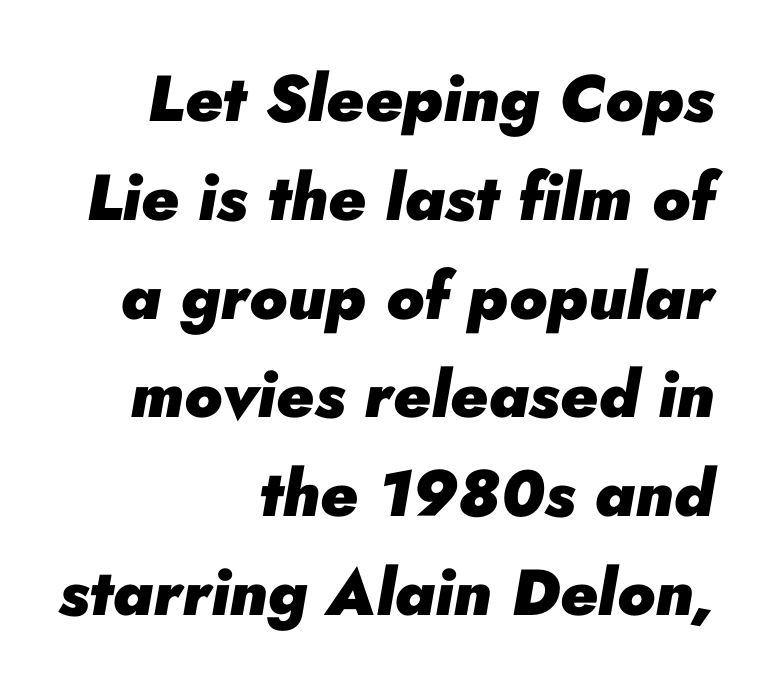
The image shows 65 px heavy type, italic (leaning right); set right-aligned, normal line spacing (1.52x), normal letter spacing, not underlined; low stroke contrast and a small x-height.
